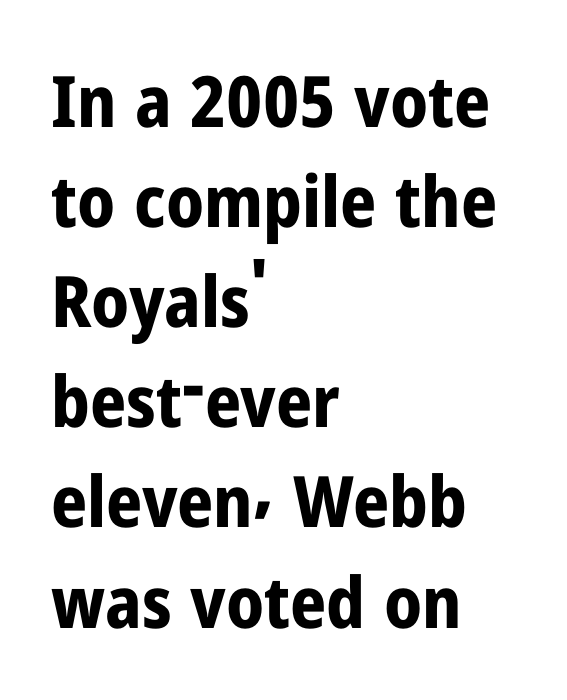
The image shows 71 px bold, condensed sans-serif type, upright; set left-aligned, normal line spacing (1.41x), normal letter spacing, not underlined; low stroke contrast and a medium x-height.
